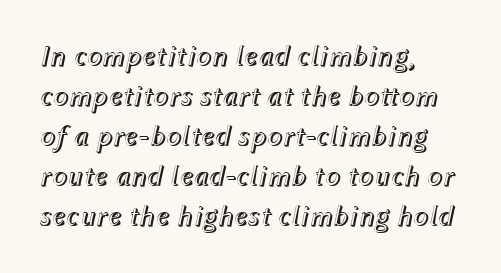
The image shows 29 px text type, italic (leaning right); set left-aligned, normal line spacing (1.38x), normal letter spacing, not underlined; a medium x-height.
